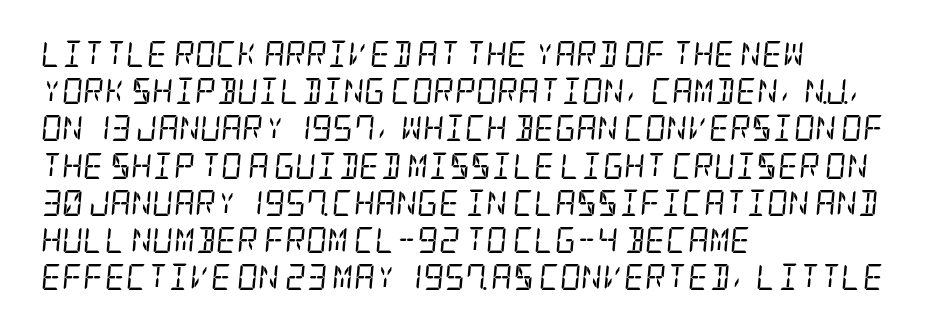
Descenders are the only things crossing below the line. Compared with typical paragraphs, the rows here are spaced about the same. A quiet, ordinary-to-light weight characterises the typeface. Teacher's note: observe the even left margin — that is flush-left alignment. The type is set solid horizontally, with unmodified tracking.
